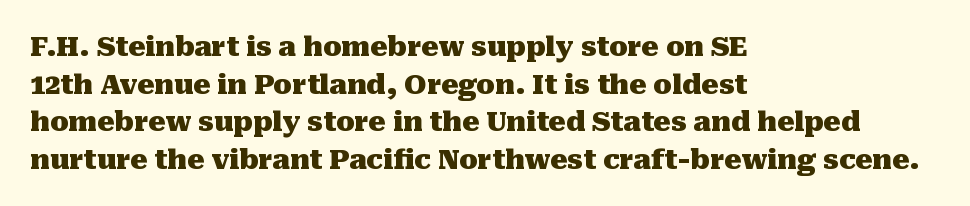
Its strokes are broad and dark, the hallmark of bold type. The letterforms sit shoulder to shoulder at normal distance. Horizontal alignment here is leftward, the default for most running prose. Each new line begins a customary step beneath the previous one. Has an underline been added? It has not. Characters remain perfectly vertical along every line.
